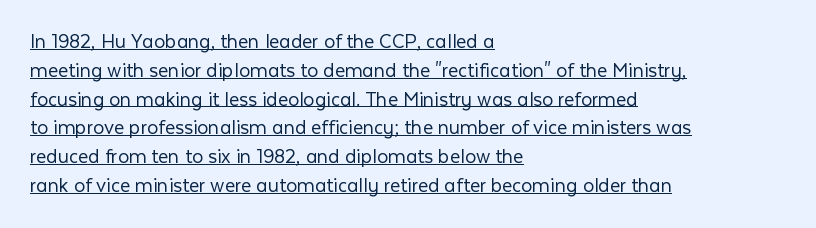
The image shows 22 px text type, upright; set left-aligned, normal line spacing (1.31x), normal letter spacing, underlined.
